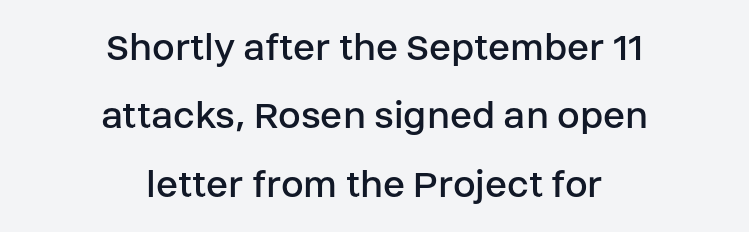
{"serif": "no", "italic": "no", "bold": "no", "weight": "regular", "width": "normal", "stroke_contrast": "low", "x_height": "large", "monospaced": "no", "underline": "no", "align": "center", "line_spacing": "normal", "line_spacing_ratio": 1.67, "letter_spacing": "normal", "letter_spacing_em": 0.0, "glyph_px": 41}
